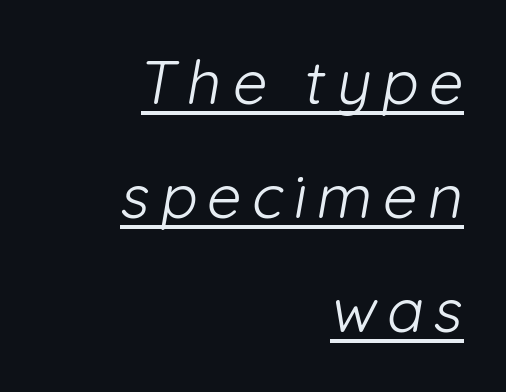
The image shows 61 px light sans-serif type; set right-aligned, line spacing 1.87x, underlined; low stroke contrast and a medium x-height.
